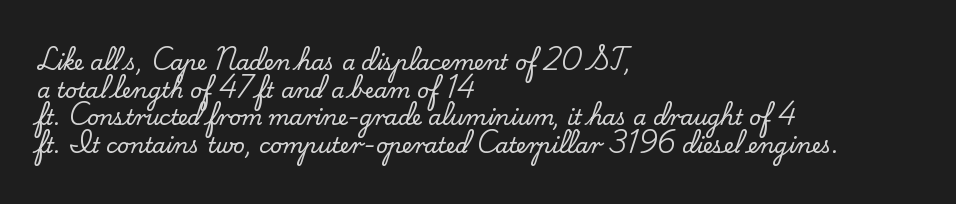
Q: Is the text italic (slanted)? A: Yes.
Q: Is the text underlined? A: No.
Q: How is the paragraph aligned? A: Left-aligned.
Q: Is the spacing between letters normal or unusually wide? A: Normal.
Q: Is the spacing between lines tight, normal or loose? A: Normal.
